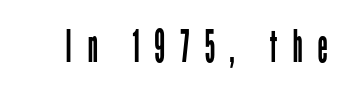
{"serif": "no", "italic": "no", "bold": "no", "weight": "regular", "width": "condensed", "stroke_contrast": "low", "x_height": "medium", "monospaced": "no", "underline": "no", "letter_spacing": "wide", "letter_spacing_em": 0.33, "glyph_px": 45}
